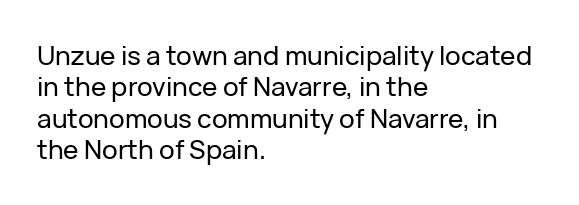
Q: Is the text italic (slanted)? A: No, it is upright.
Q: Is the text underlined? A: No.
Q: How is the paragraph aligned? A: Left-aligned.
Q: Is the spacing between letters normal or unusually wide? A: Normal.
